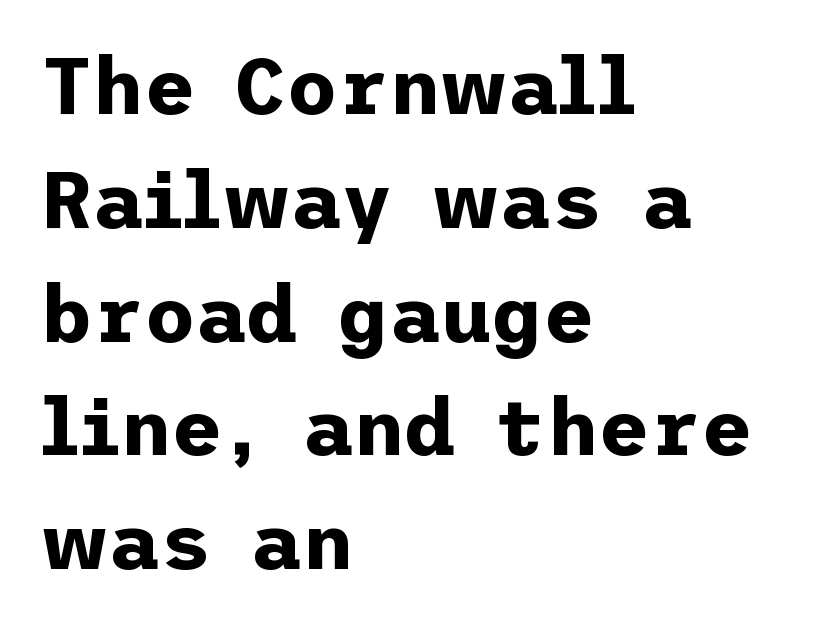
Q: Is the text bold? A: Yes.
Q: Is the text italic (slanted)? A: No, it is upright.
Q: Is the typeface a serif or a sans-serif typeface? A: Sans-serif.
Q: Is the text underlined? A: No.
Q: How is the paragraph aligned? A: Left-aligned.
Q: Is the spacing between letters normal or unusually wide? A: Normal.
Q: Is the spacing between lines tight, normal or loose? A: Normal.
Q: Width (condensed, normal, or wide)? A: Normal.
Q: Stroke contrast? A: Low.
Q: x-height? A: Medium.
